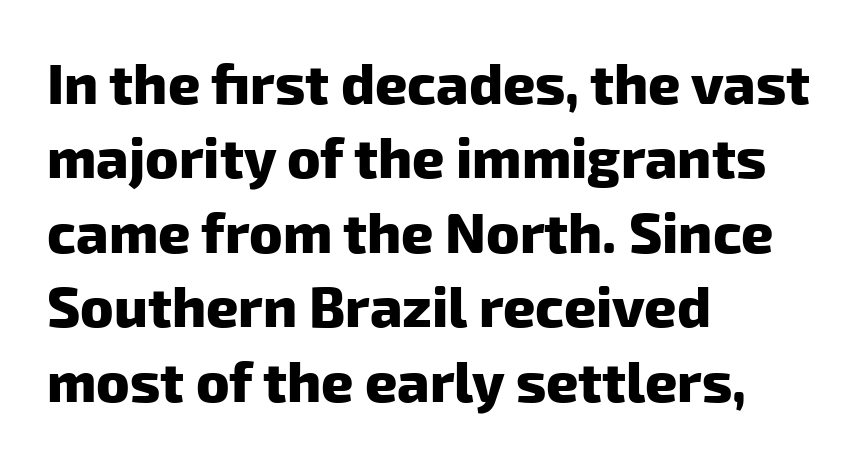
{"serif": "no", "bold": "yes", "weight": "heavy", "width": "normal", "stroke_contrast": "low", "x_height": "medium", "monospaced": "no", "underline": "no", "align": "left", "line_spacing": "normal", "line_spacing_ratio": 1.33, "letter_spacing": "normal", "letter_spacing_em": 0.0, "glyph_px": 56}
